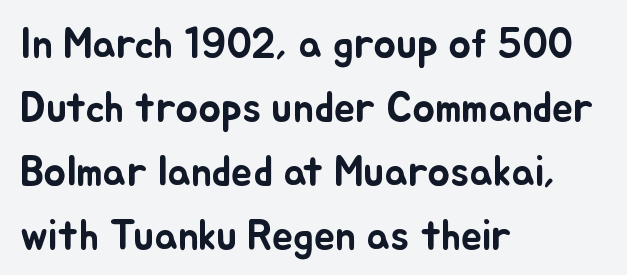
{"italic": "no", "width": "normal", "stroke_contrast": "low", "x_height": "small", "monospaced": "no", "underline": "no", "align": "left", "line_spacing": "normal", "line_spacing_ratio": 1.52, "letter_spacing": "normal", "letter_spacing_em": 0.0, "glyph_px": 42}
